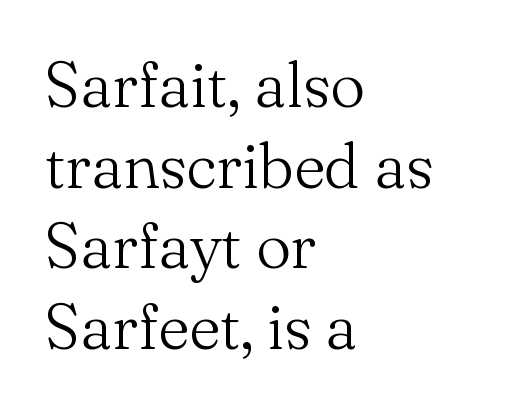
{"serif": "yes", "italic": "no", "bold": "no", "weight": "light", "width": "normal", "stroke_contrast": "medium", "x_height": "small", "monospaced": "no", "underline": "no", "align": "left", "line_spacing": "normal", "line_spacing_ratio": 1.28, "letter_spacing": "normal", "letter_spacing_em": 0.0, "glyph_px": 63}
